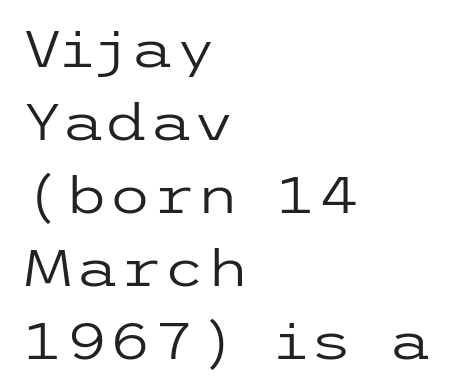
{"serif": "no", "italic": "no", "bold": "no", "weight": "regular", "width": "wide", "stroke_contrast": "low", "x_height": "medium", "underline": "no", "align": "left", "line_spacing": "normal", "line_spacing_ratio": 1.46, "letter_spacing": "normal", "letter_spacing_em": 0.0, "glyph_px": 50}
